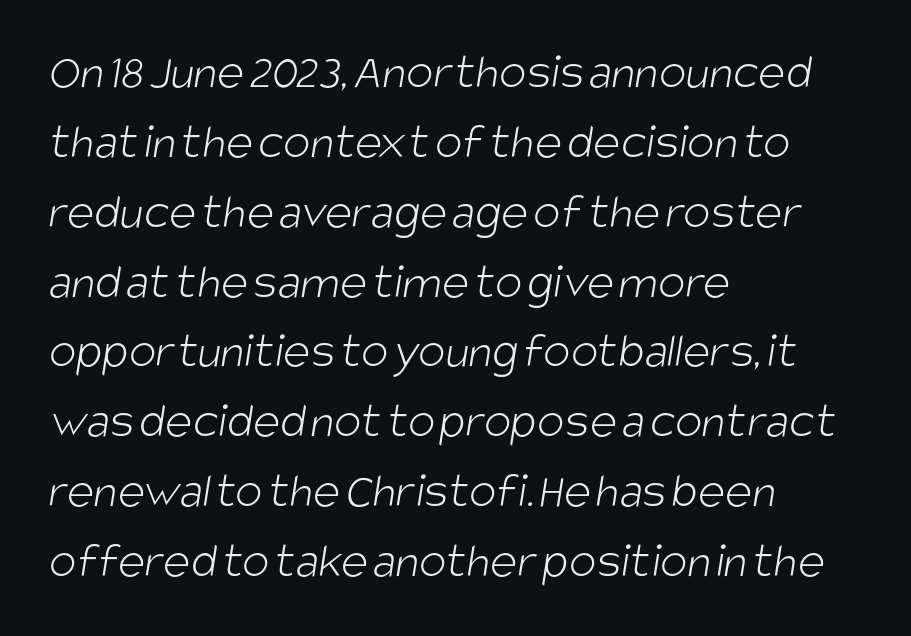
Q: Is the text bold? A: No.
Q: Is the typeface a serif or a sans-serif typeface? A: Sans-serif.
Q: Is the text underlined? A: No.
Q: How is the paragraph aligned? A: Left-aligned.
Q: Is the spacing between letters normal or unusually wide? A: Normal.
Q: Is the spacing between lines tight, normal or loose? A: Normal.
Q: Width (condensed, normal, or wide)? A: Condensed.
Q: Stroke contrast? A: Low.
Q: x-height? A: Large.
Q: Monospaced? A: No.
